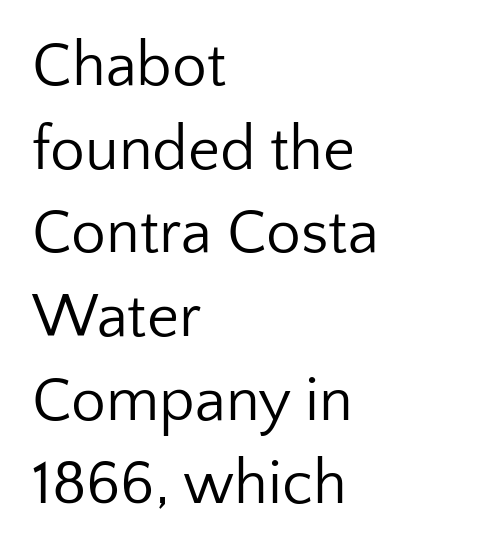
{"serif": "no", "italic": "no", "bold": "no", "weight": "regular", "width": "normal", "stroke_contrast": "low", "x_height": "medium", "monospaced": "no", "underline": "no", "align": "left", "line_spacing": "normal", "line_spacing_ratio": 1.35, "letter_spacing": "normal", "letter_spacing_em": 0.0, "glyph_px": 62}
